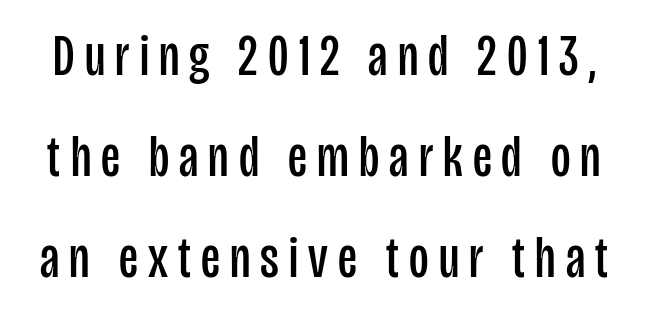
{"serif": "no", "italic": "no", "bold": "no", "weight": "regular", "width": "condensed", "stroke_contrast": "low", "x_height": "large", "monospaced": "no", "underline": "no", "line_spacing": "normal", "line_spacing_ratio": 1.68, "glyph_px": 60}
